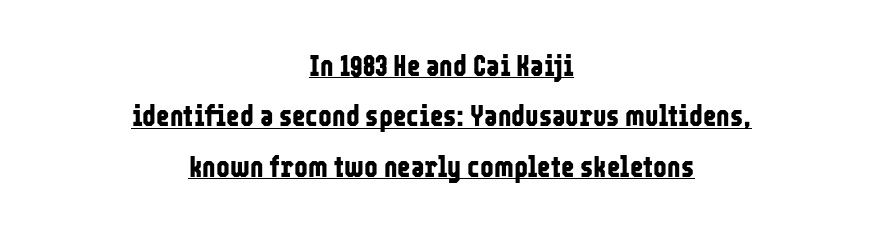
The image shows 29 px bold, condensed sans-serif type, upright; set centered, line spacing 1.74x, normal letter spacing, underlined; low stroke contrast and a medium x-height.
